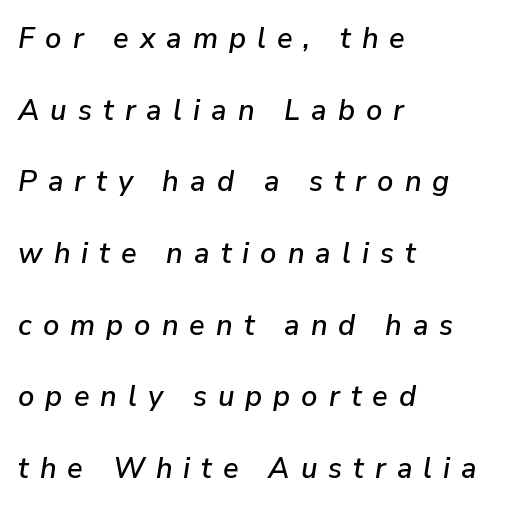
{"italic": "yes", "lean": "right", "slant_degrees": 9, "width": "normal", "stroke_contrast": "low", "x_height": "medium", "monospaced": "no", "underline": "no", "align": "left", "line_spacing": "loose", "line_spacing_ratio": 2.47, "letter_spacing": "wide", "letter_spacing_em": 0.38, "glyph_px": 29}
